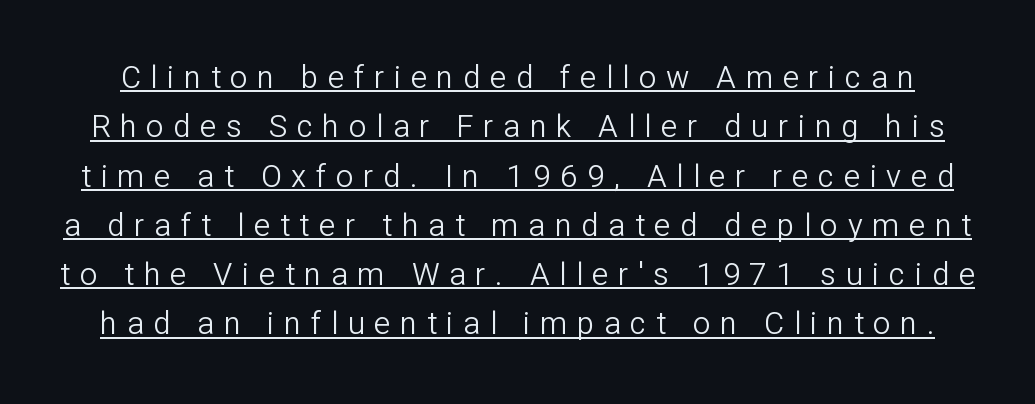
{"serif": "no", "italic": "no", "bold": "no", "weight": "light", "width": "normal", "stroke_contrast": "low", "x_height": "medium", "monospaced": "no", "underline": "yes", "line_spacing": "normal", "line_spacing_ratio": 1.59, "letter_spacing": "wide", "letter_spacing_em": 0.31, "glyph_px": 31}
